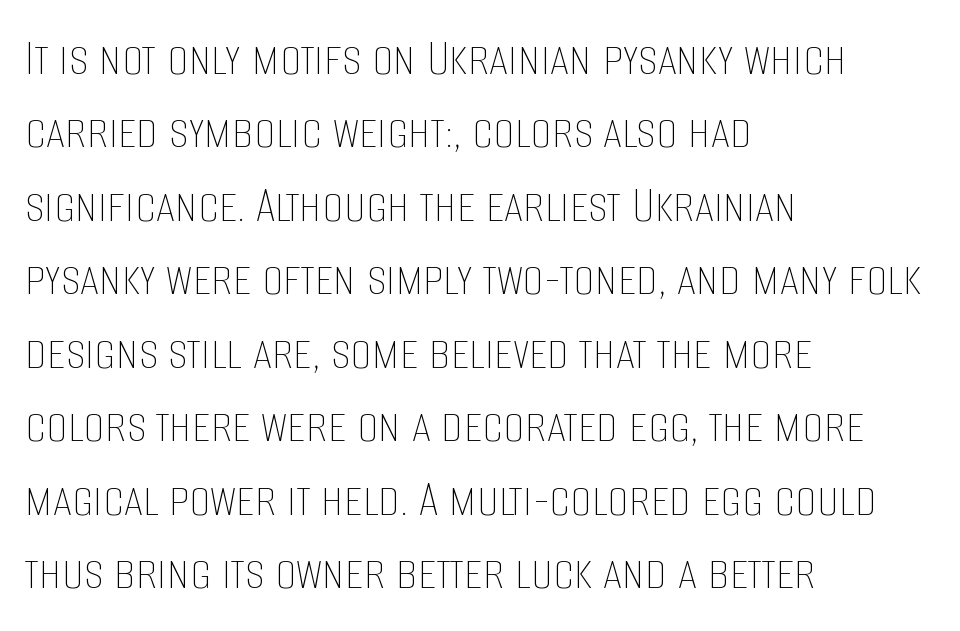
The image shows 54 px thin, condensed type, upright; set left-aligned, normal line spacing (1.36x), normal letter spacing, not underlined; low stroke contrast and a large x-height.
